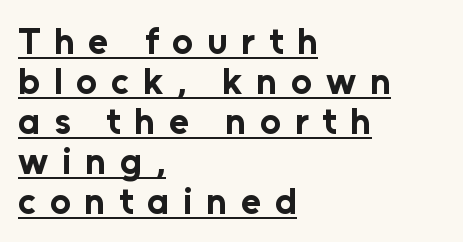
You could not count columns in this text — the font is proportionally spaced. Look at the stroke-to-counter ratio: heavy, a bold. Very little white space separates one row of letters from the next. Look at the tracking — it's clearly loosened, letters drifting apart.
